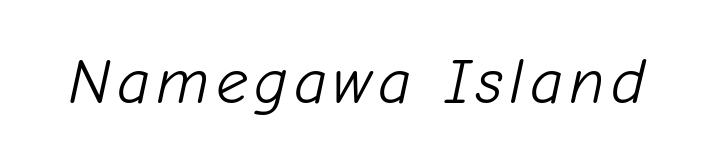
The image shows 64 px light type, italic (leaning right); set not underlined; low stroke contrast and a medium x-height.
